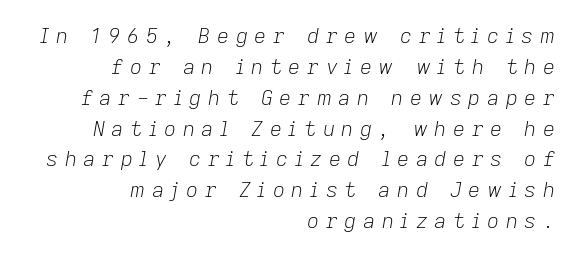
Q: Is the text bold? A: No.
Q: Is the text italic (slanted)? A: Yes, it leans right by about 9 degrees.
Q: Is the text underlined? A: No.
Q: How is the paragraph aligned? A: Right-aligned.
Q: Is the spacing between letters normal or unusually wide? A: Unusually wide.
Q: Is the spacing between lines tight, normal or loose? A: Normal.
